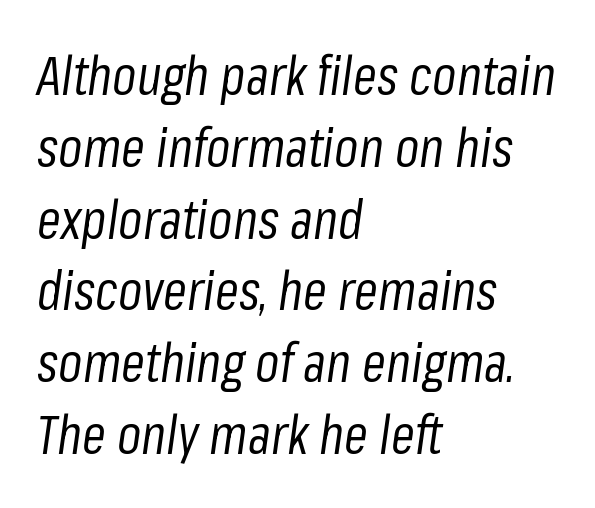
Stroke mass is kept to a normal reading level or below. The paragraph has a hard left edge and a soft right edge. A typesetter would call this proportional, since set widths differ per character. Letters rest on an invisible, unmarked baseline.
